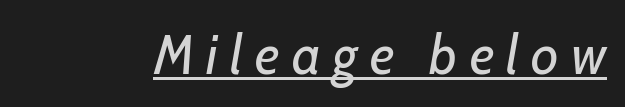
The image shows 56 px regular-weight, condensed type, italic (leaning right); set unusually wide letter spacing (+0.22 em), underlined; low stroke contrast and a medium x-height.
